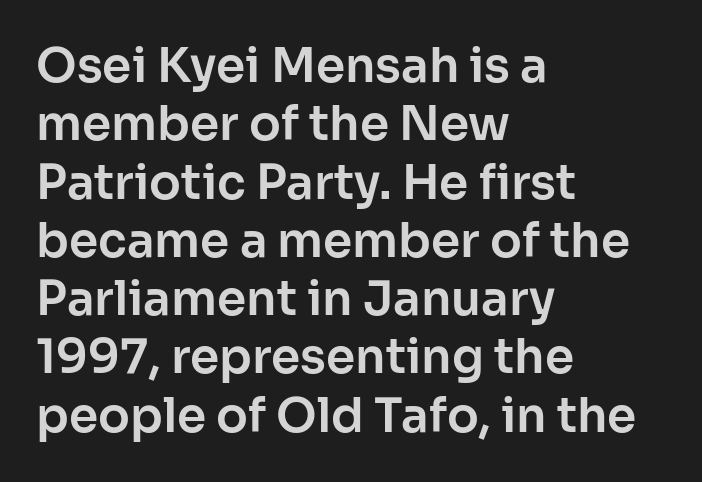
The image shows 47 px sans-serif type, upright; set left-aligned, line spacing 1.24x, normal letter spacing, not underlined; low stroke contrast and a medium x-height.
